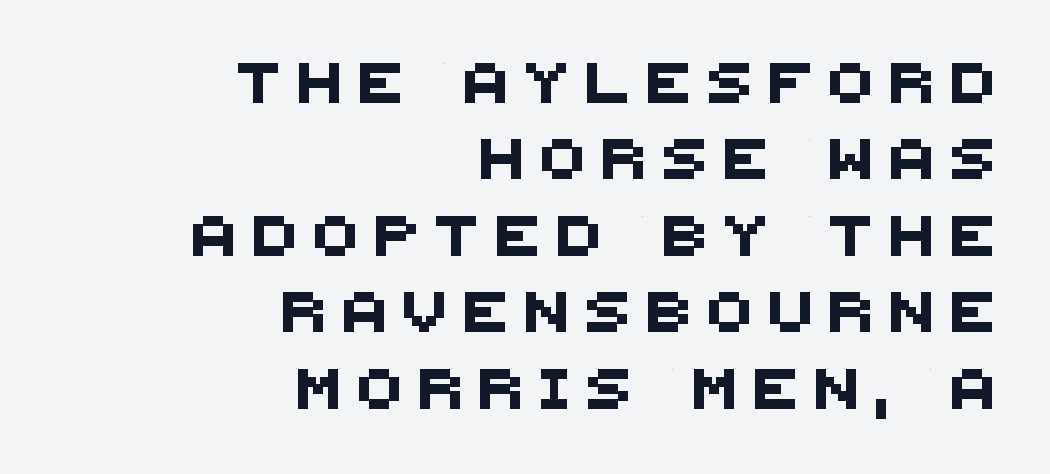
The image shows 40 px sans-serif type; set right-aligned, loose line spacing (1.91x), unusually wide letter spacing (+0.45 em), not underlined; medium stroke contrast and a large x-height.
